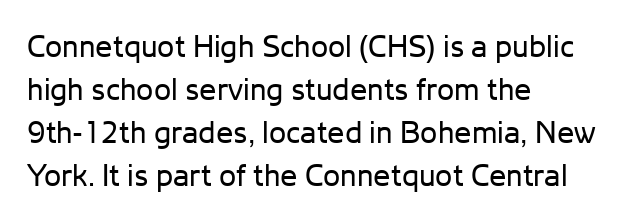
{"serif": "no", "italic": "no", "bold": "no", "weight": "regular", "width": "normal", "stroke_contrast": "low", "x_height": "medium", "monospaced": "no", "underline": "no", "align": "left", "line_spacing": "normal", "line_spacing_ratio": 1.39, "letter_spacing": "normal", "letter_spacing_em": 0.0, "glyph_px": 31}
